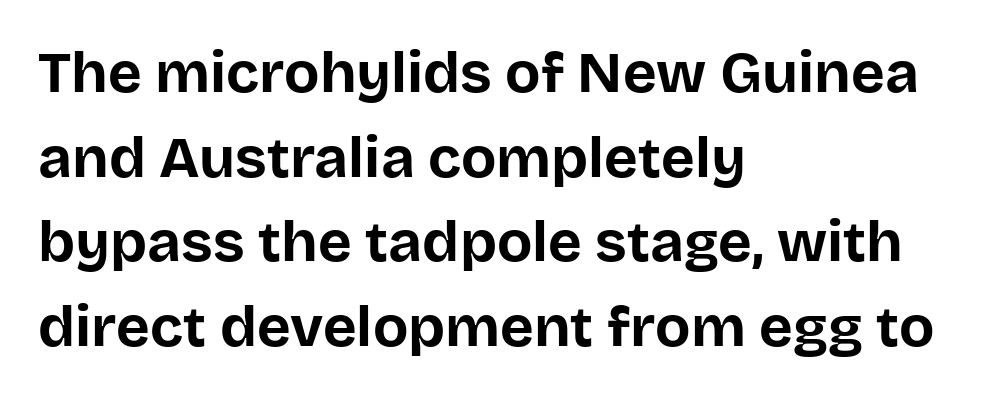
How would I describe the line gaps? Plain and ordinary. The gap between lines stays unmarked. Short note: letters normally spaced. Every letter is thick-stroked: bold, no question. Nope, not italic — everything's standing straight. Teacher's note: observe the even left margin — that is flush-left alignment.
